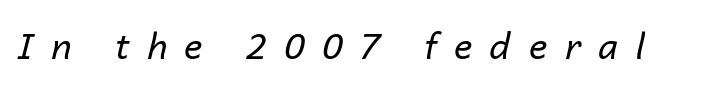
Varying glyph widths throughout — classic text-font behaviour. The horizontal fit of the characters is loose and conspicuously gappy. Glance below the letters and you will spot only blank space. Stems and bowls with no extra thickness — not bold.
